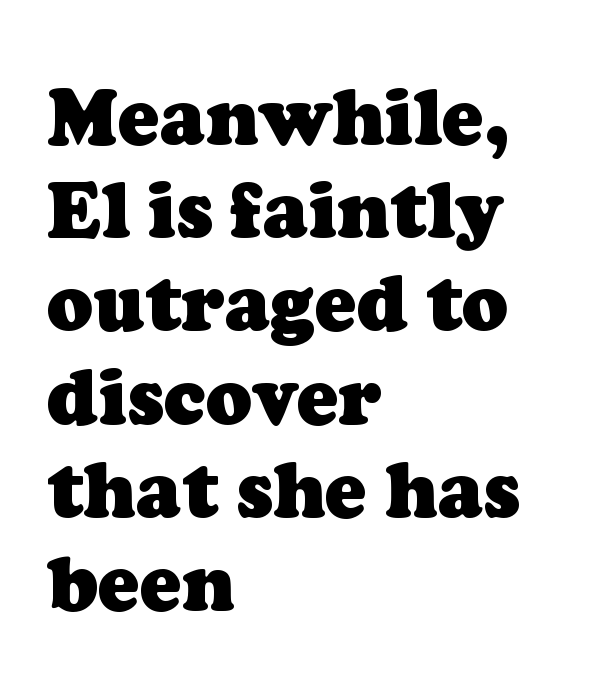
{"serif": "yes", "bold": "yes", "weight": "heavy", "width": "normal", "stroke_contrast": "low", "x_height": "medium", "monospaced": "no", "underline": "no", "align": "left", "line_spacing_ratio": 1.21, "letter_spacing": "normal", "letter_spacing_em": 0.0, "glyph_px": 77}
